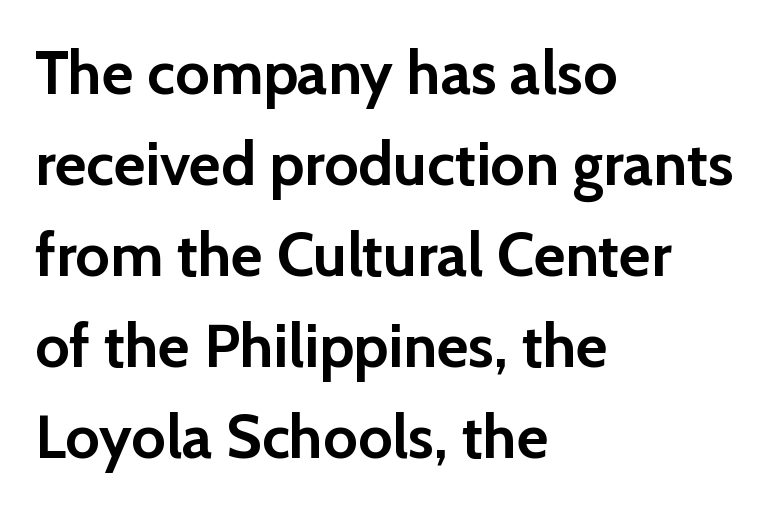
The image shows 61 px semibold sans-serif type, upright; set left-aligned, normal line spacing (1.49x), normal letter spacing, not underlined; low stroke contrast and a medium x-height.
